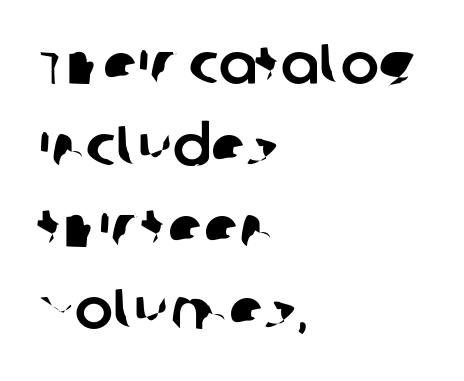
{"serif": "no", "width": "normal", "stroke_contrast": "low", "x_height": "large", "monospaced": "no", "underline": "no", "align": "left", "line_spacing": "normal", "line_spacing_ratio": 1.43, "letter_spacing": "normal", "letter_spacing_em": 0.0, "glyph_px": 57}
